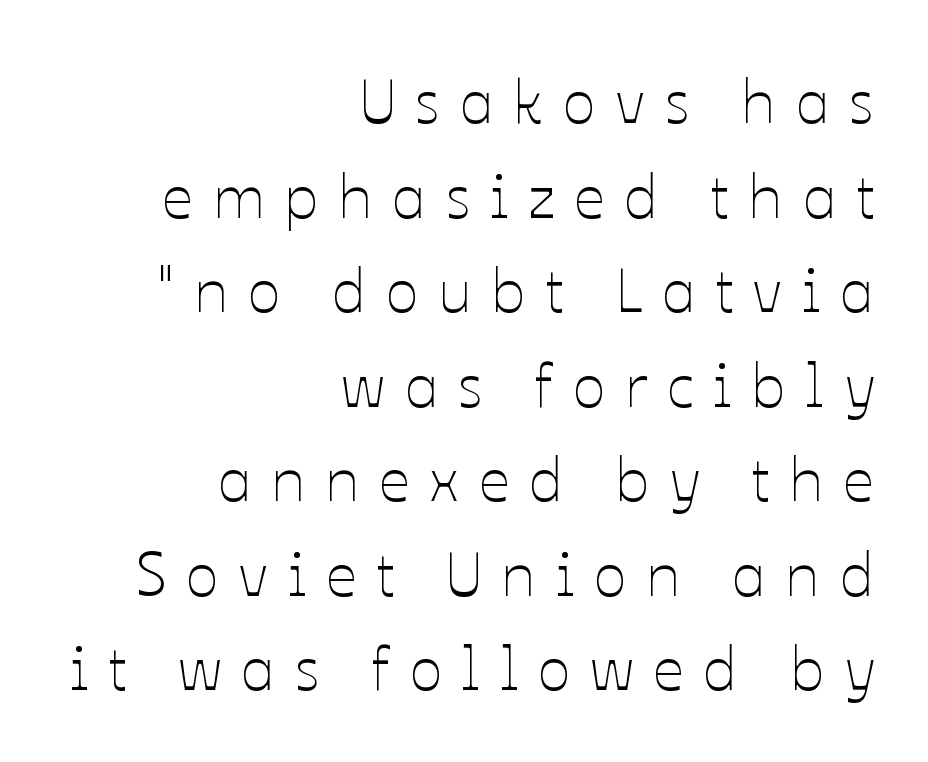
Here the designer chose a conventional face with non-uniform glyph widths. Style check: upright. Notice how the passage keeps a crisp vertical edge on the right only. The tracking jumps out immediately: characters are airy and widely separated.
